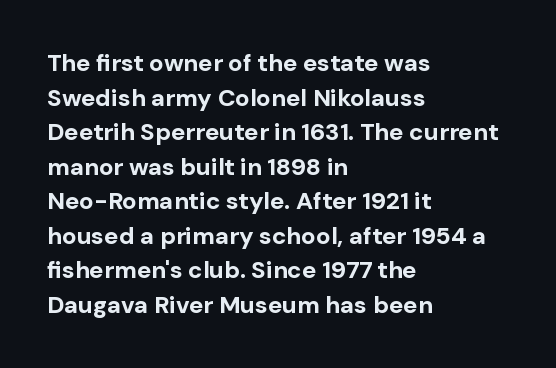
Q: Is the text bold? A: Yes.
Q: Is the text italic (slanted)? A: No, it is upright.
Q: Is the text underlined? A: No.
Q: How is the paragraph aligned? A: Left-aligned.
Q: Is the spacing between letters normal or unusually wide? A: Normal.
Q: Is the spacing between lines tight, normal or loose? A: Normal.
